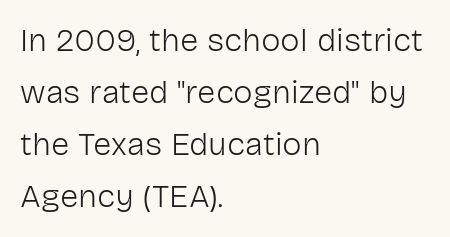
The image shows 33 px light sans-serif type, upright; set left-aligned, normal line spacing (1.58x), normal letter spacing, not underlined; low stroke contrast and a medium x-height.
